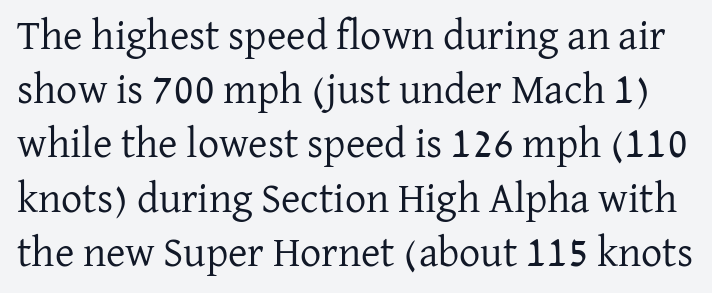
{"serif": "yes", "italic": "no", "bold": "no", "weight": "regular", "width": "normal", "stroke_contrast": "low", "x_height": "medium", "monospaced": "no", "underline": "no", "line_spacing": "normal", "line_spacing_ratio": 1.29, "letter_spacing": "normal", "letter_spacing_em": 0.0, "glyph_px": 42}
